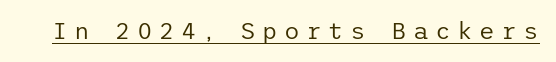
Inter-character spacing is expanded well beyond the font's built-in metrics. The rendering uses the underline text-decoration. No extra ink here — the face is not bold. The letters stand straight up with perfectly vertical stems.
